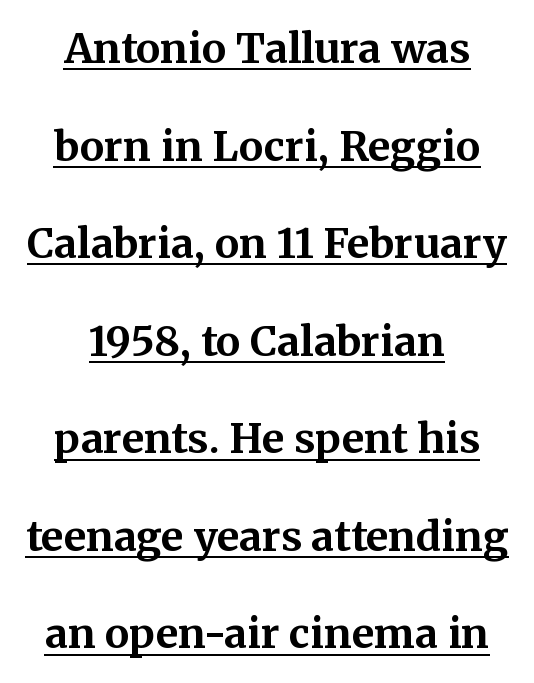
The image shows 41 px bold serif type, upright; set centered, loose line spacing (2.38x), normal letter spacing, underlined; medium stroke contrast and a medium x-height.
